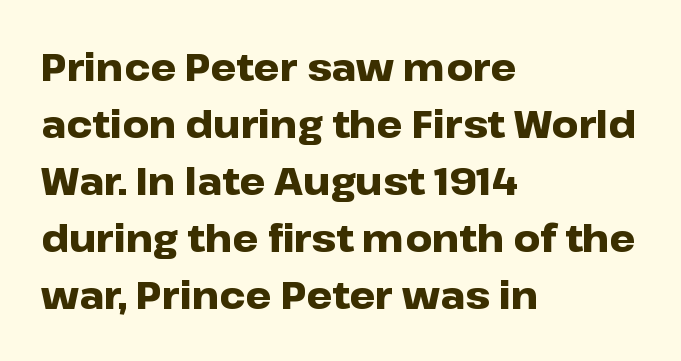
{"serif": "no", "italic": "no", "bold": "yes", "weight": "heavy", "width": "wide", "stroke_contrast": "low", "x_height": "medium", "monospaced": "no", "underline": "no", "align": "left", "line_spacing": "normal", "line_spacing_ratio": 1.54, "letter_spacing": "normal", "letter_spacing_em": 0.0, "glyph_px": 37}
